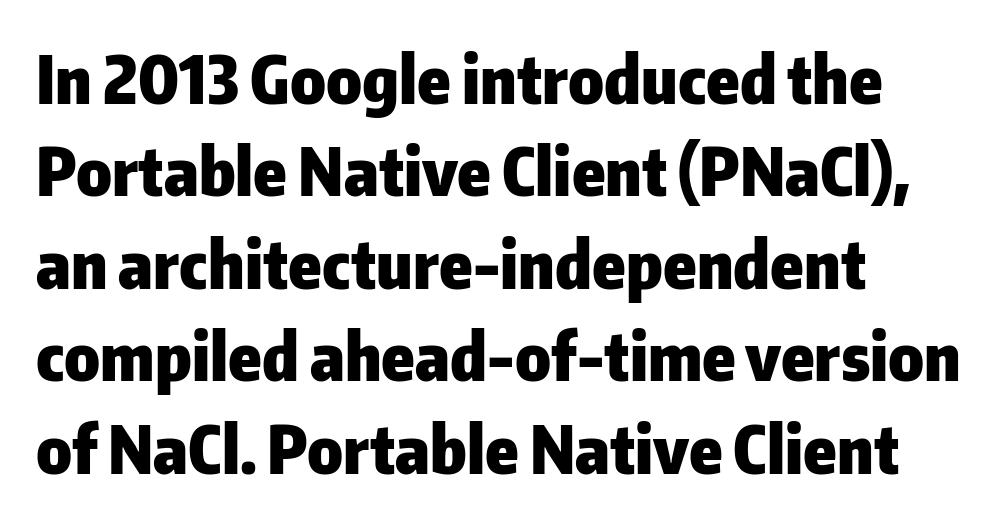
The image shows 66 px heavy sans-serif type, upright; set left-aligned, normal line spacing (1.4x), normal letter spacing, not underlined; low stroke contrast and a medium x-height.
